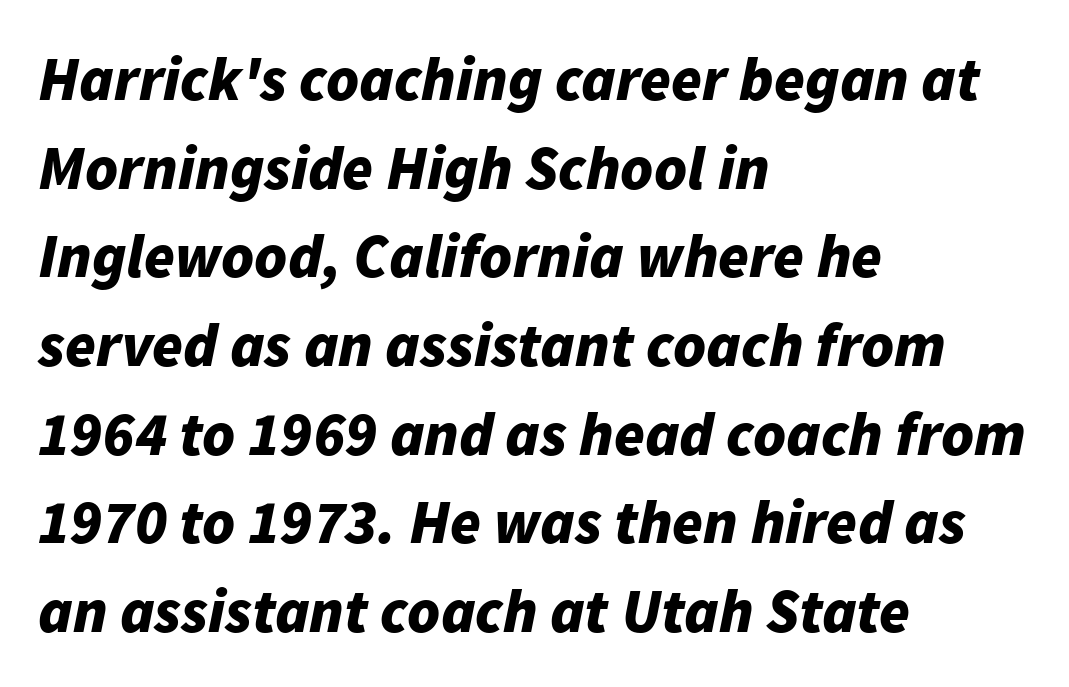
The image shows 62 px bold type, italic (leaning right); set left-aligned, normal line spacing (1.43x), normal letter spacing, not underlined; low stroke contrast and a medium x-height.
